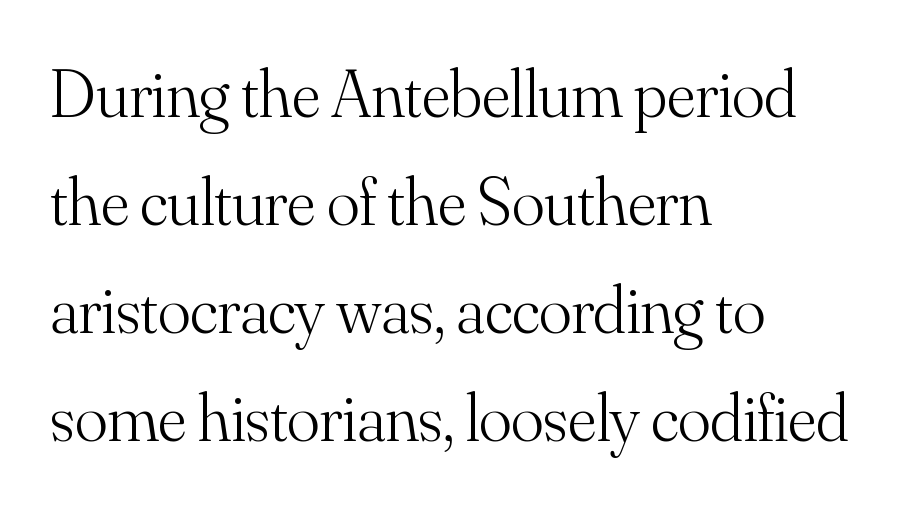
This is serif lettering, the kind often seen in printed books. The glyphs are unaccompanied by any horizontal stroke below them. Upright lettering throughout. Stems here are at most as thick as an everyday book face. Students, note that the glyphs here touch the page at normal intervals. Looks like regular typesetting: each glyph gets only the width it needs.
